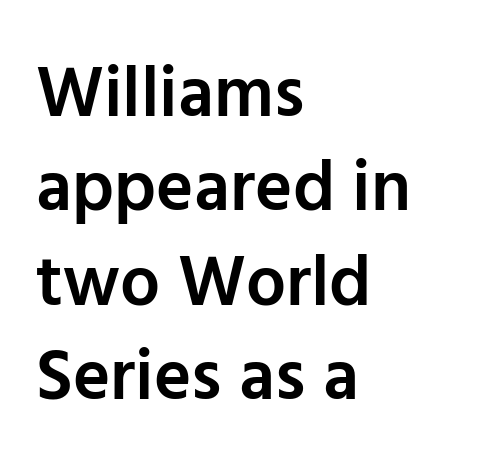
Horizontal bands of white between lines are of average thickness. Only glyphs here, with clear space below each row. The horizontal fit of the characters is conventional and even. It's the straight-up-and-down kind of type. The passage shown is typed in a proportional face where columns would drift.
